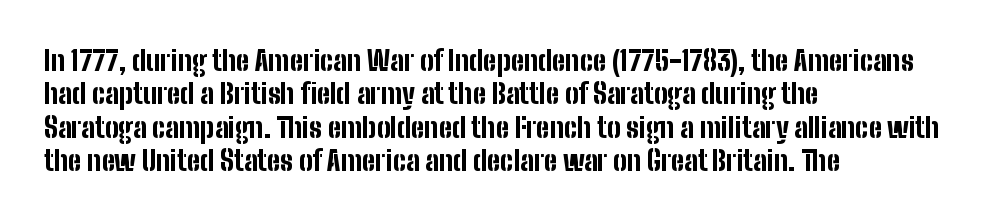
There is no visible air inserted between adjacent glyphs. Compared with a centered layout, this one pins lines to the left instead. The strokes are fattened all the way to bold. A typesetter would mark this as roman, not italic. The words here are not underlined.
